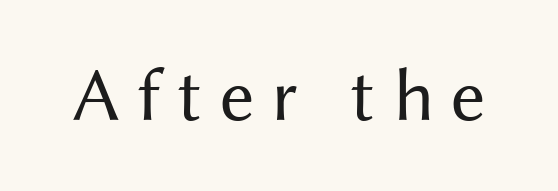
The image shows 76 px regular-weight sans-serif type, upright; set unusually wide letter spacing (+0.22 em), not underlined; medium stroke contrast and a medium x-height.
